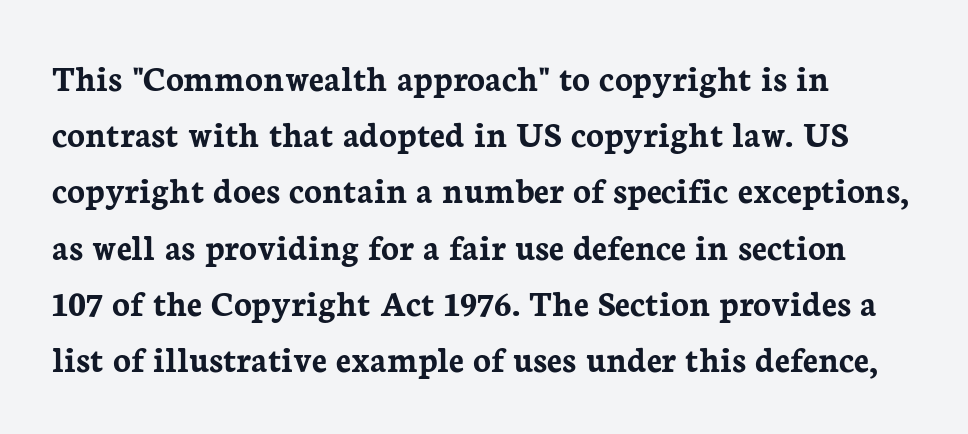
{"serif": "yes", "italic": "no", "bold": "yes", "weight": "semibold", "width": "normal", "stroke_contrast": "low", "x_height": "medium", "monospaced": "no", "underline": "no", "line_spacing": "normal", "line_spacing_ratio": 1.52, "letter_spacing": "normal", "letter_spacing_em": 0.0, "glyph_px": 37}
